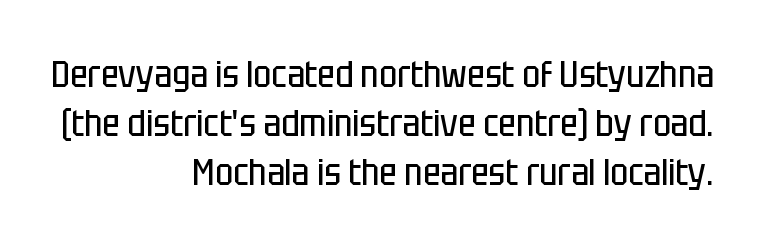
{"serif": "no", "italic": "no", "bold": "no", "weight": "regular", "width": "condensed", "stroke_contrast": "low", "x_height": "large", "monospaced": "no", "underline": "no", "align": "right", "line_spacing": "normal", "line_spacing_ratio": 1.29, "letter_spacing": "normal", "letter_spacing_em": 0.0, "glyph_px": 38}
